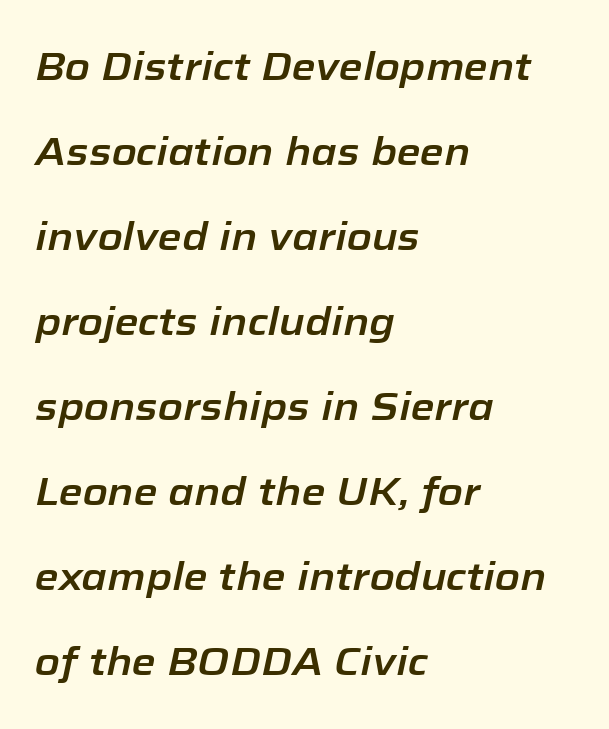
The image shows 39 px text type, italic (leaning right); set left-aligned, loose line spacing (2.18x), normal letter spacing, not underlined; low stroke contrast and a medium x-height.
